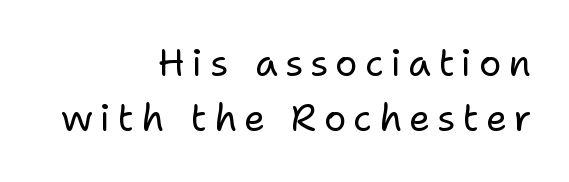
{"serif": "no", "italic": "no", "bold": "no", "weight": "regular", "width": "normal", "stroke_contrast": "low", "x_height": "medium", "monospaced": "no", "underline": "no", "align": "right", "line_spacing": "normal", "line_spacing_ratio": 1.49, "glyph_px": 37}
